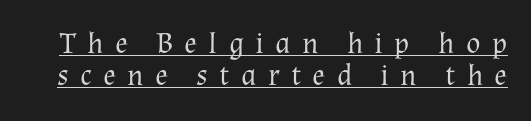
Looks like regular typesetting: each glyph gets only the width it needs. In terms of leading, this rendering errs on the cramped side. The typesetting does not lean heavy: it is not bold. Yep, those are serifs on the letters. Quick note: not italic, upright. What decoration does the sample have? An underline.
